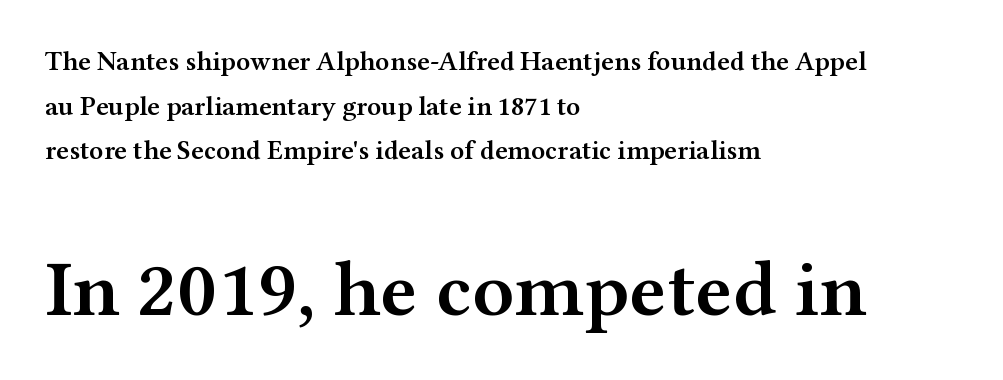
The image shows 80 px semibold, wide serif type, upright; set left-aligned, normal line spacing (1.65x), normal letter spacing, not underlined; the second (bottom) block is 2.96x larger; medium stroke contrast and a medium x-height.
